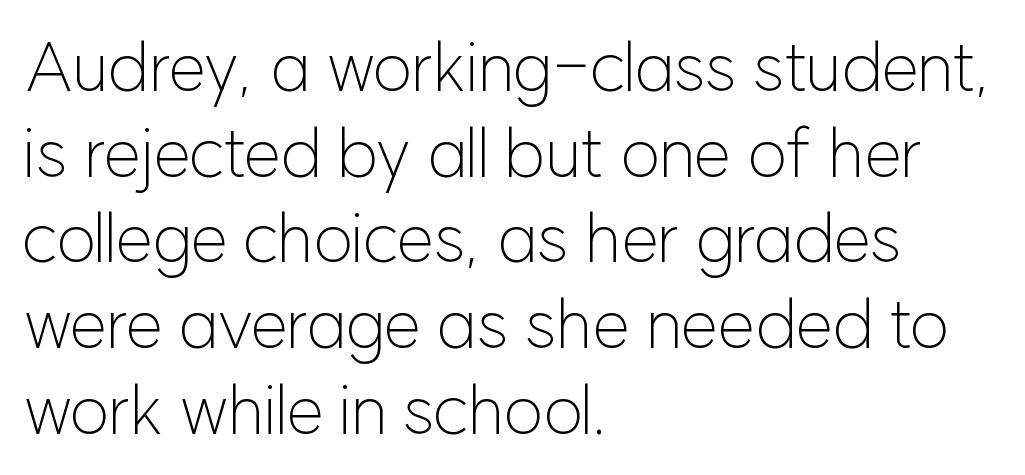
The image shows 68 px light sans-serif type, upright; set left-aligned, normal line spacing (1.26x), normal letter spacing, not underlined; low stroke contrast and a medium x-height.
